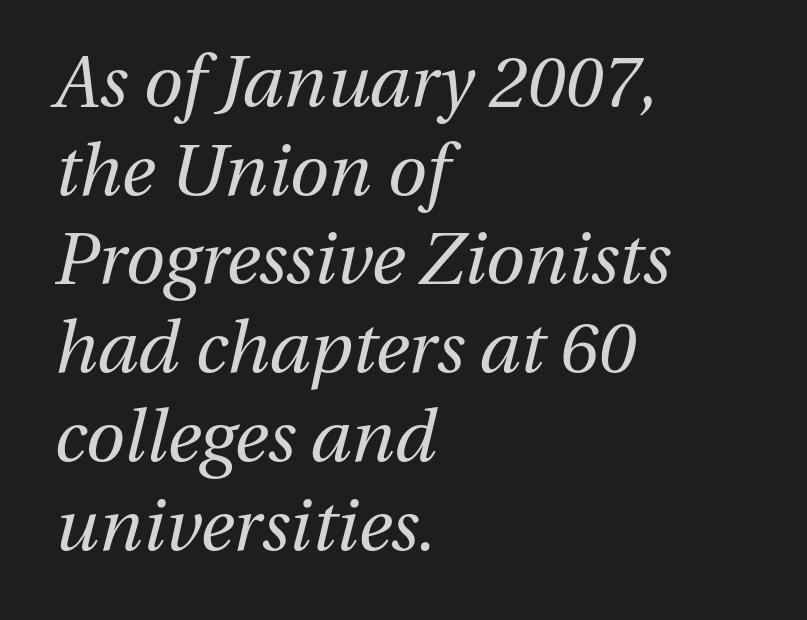
Italic: yes, the glyphs are oblique. The passage is arranged the way most books set body copy — flush left. Nothing unusual about the tracking: characters are spaced as the font intends. Line spacing here is normal. The letters look calm and open, with moderate or lighter stems.
